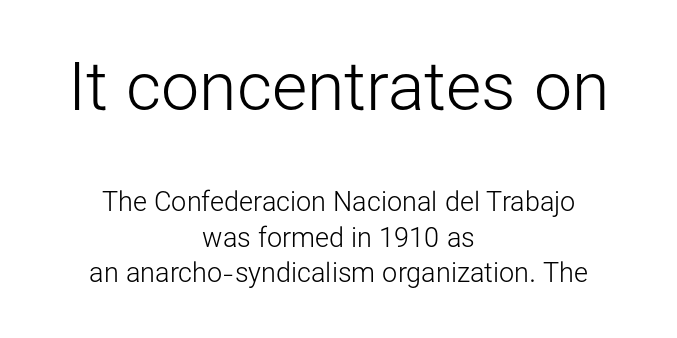
The image shows 68 px light sans-serif type, upright; set centered, normal line spacing (1.31x), normal letter spacing, not underlined; the first (top) block is 2.52x larger; low stroke contrast and a medium x-height.
